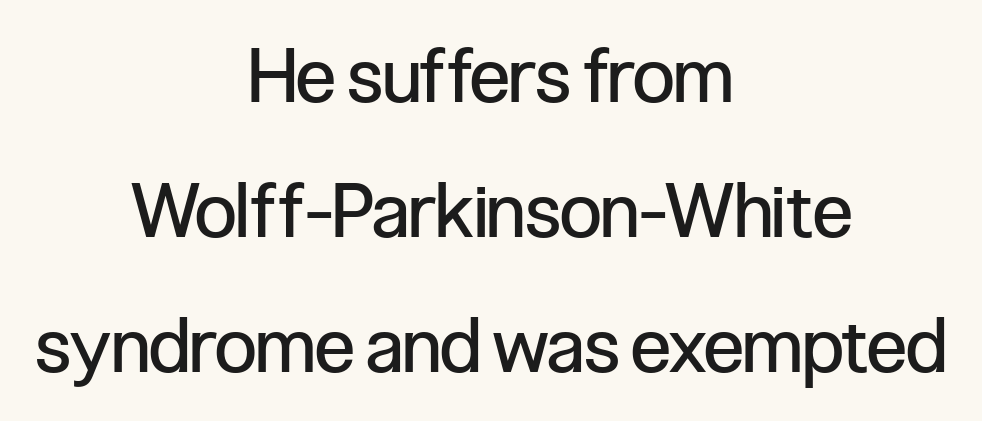
{"serif": "no", "italic": "no", "bold": "no", "weight": "regular", "width": "condensed", "stroke_contrast": "low", "x_height": "medium", "monospaced": "no", "underline": "no", "align": "center", "line_spacing_ratio": 1.8, "letter_spacing": "normal", "letter_spacing_em": 0.0, "glyph_px": 75}
